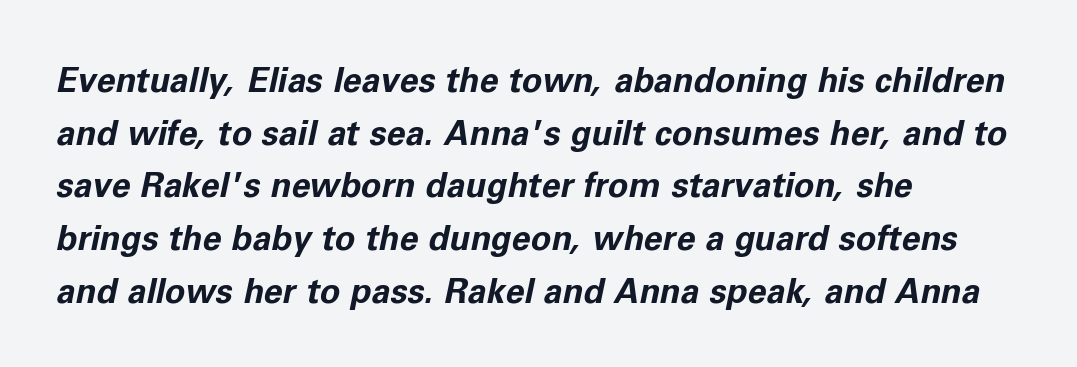
{"italic": "yes", "lean": "right", "slant_degrees": 11, "bold": "yes", "weight": "bold", "width": "normal", "stroke_contrast": "low", "x_height": "medium", "monospaced": "no", "underline": "no", "align": "left", "line_spacing": "normal", "line_spacing_ratio": 1.55, "letter_spacing": "normal", "letter_spacing_em": 0.0, "glyph_px": 34}
